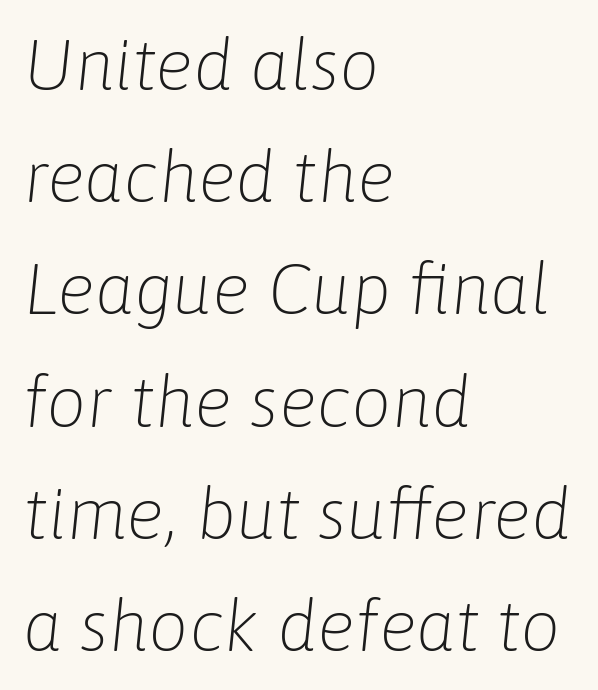
{"italic": "yes", "lean": "right", "slant_degrees": 6, "bold": "no", "weight": "light", "width": "normal", "stroke_contrast": "low", "x_height": "medium", "monospaced": "no", "underline": "no", "align": "left", "line_spacing": "normal", "line_spacing_ratio": 1.58, "letter_spacing": "normal", "letter_spacing_em": 0.0, "glyph_px": 71}
